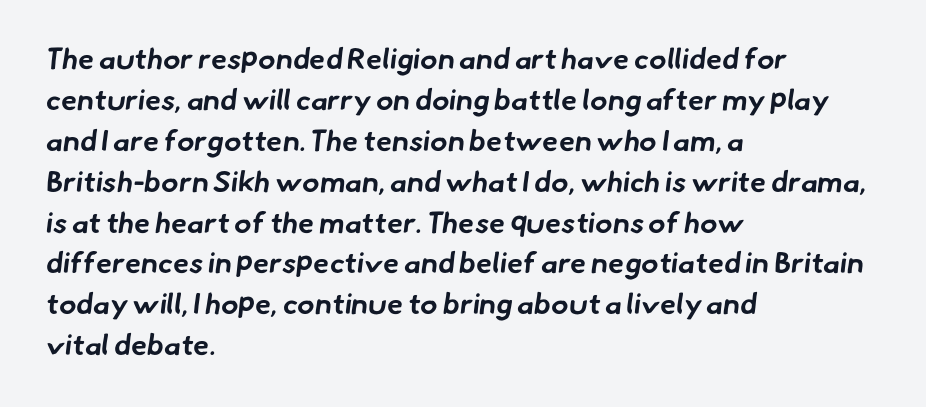
A typesetter would call this proportional, since set widths differ per character. This rendering uses left alignment, leaving the right contour irregular. Are there feet on the stems? There aren't — it's a sans. Students, note that the glyphs here touch the page at normal intervals.
